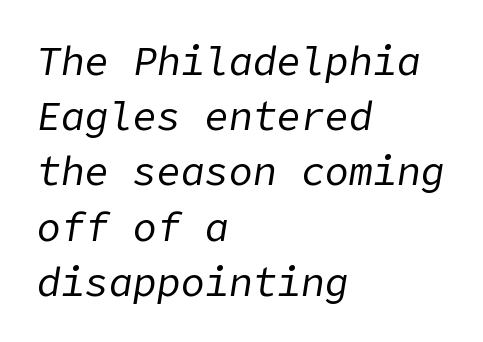
{"italic": "yes", "lean": "right", "slant_degrees": 9, "bold": "no", "weight": "regular", "width": "normal", "stroke_contrast": "low", "x_height": "medium", "underline": "no", "align": "left", "line_spacing": "normal", "line_spacing_ratio": 1.38, "letter_spacing": "normal", "letter_spacing_em": 0.0, "glyph_px": 40}
